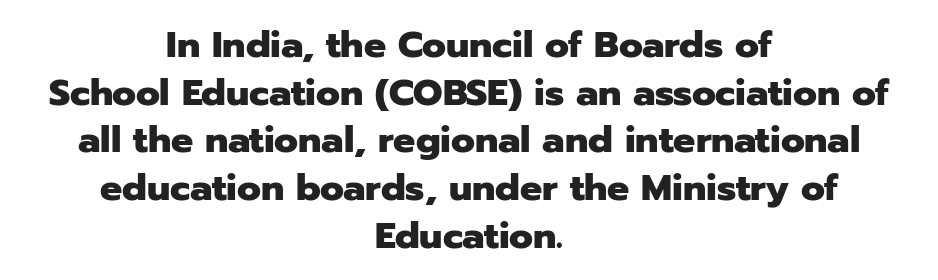
The letterforms sit shoulder to shoulder at normal distance. Each letter's strokes conclude bluntly, with no projecting serifs. Short and long lines alike share a common midpoint. Emphasis by weight is at full strength: bold.
